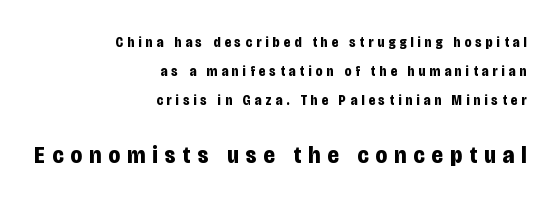
The image shows 24 px bold type, upright; set right-aligned, loose line spacing (2.08x), unusually wide letter spacing (+0.3 em), not underlined; the second (bottom) block is 1.71x larger.
